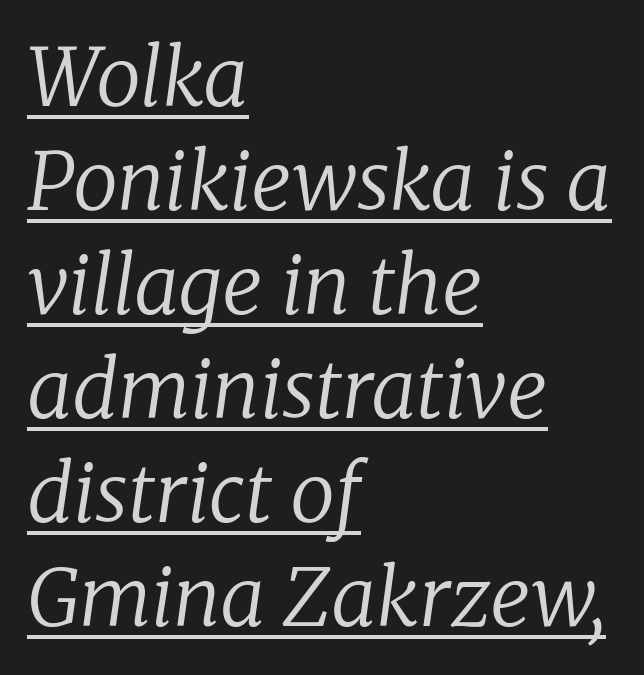
The image shows 80 px regular-weight serif type, italic (leaning right); set left-aligned, normal line spacing (1.3x), normal letter spacing, underlined; low stroke contrast and a medium x-height.
